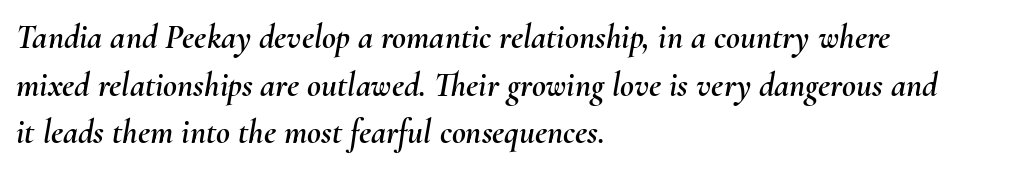
Q: Is the text italic (slanted)? A: Yes, it leans right by about 10 degrees.
Q: Is the text underlined? A: No.
Q: How is the paragraph aligned? A: Left-aligned.
Q: Is the spacing between letters normal or unusually wide? A: Normal.
Q: Is the spacing between lines tight, normal or loose? A: Normal.
Q: Width (condensed, normal, or wide)? A: Normal.
Q: Stroke contrast? A: Medium.
Q: x-height? A: Small.
Q: Monospaced? A: No.
